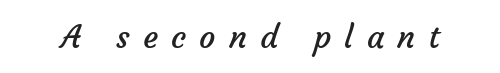
Q: Is the text bold? A: No.
Q: Is the typeface a serif or a sans-serif typeface? A: Sans-serif.
Q: Is the text underlined? A: No.
Q: Is the spacing between letters normal or unusually wide? A: Unusually wide.
Q: Width (condensed, normal, or wide)? A: Normal.
Q: Stroke contrast? A: Low.
Q: x-height? A: Medium.
Q: Monospaced? A: No.
